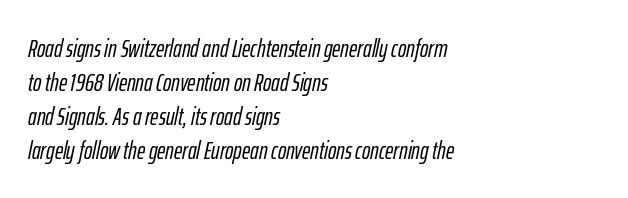
Q: Is the text italic (slanted)? A: Yes, it leans right by about 12 degrees.
Q: Is the text underlined? A: No.
Q: How is the paragraph aligned? A: Left-aligned.
Q: Is the spacing between letters normal or unusually wide? A: Normal.
Q: Is the spacing between lines tight, normal or loose? A: Normal.
